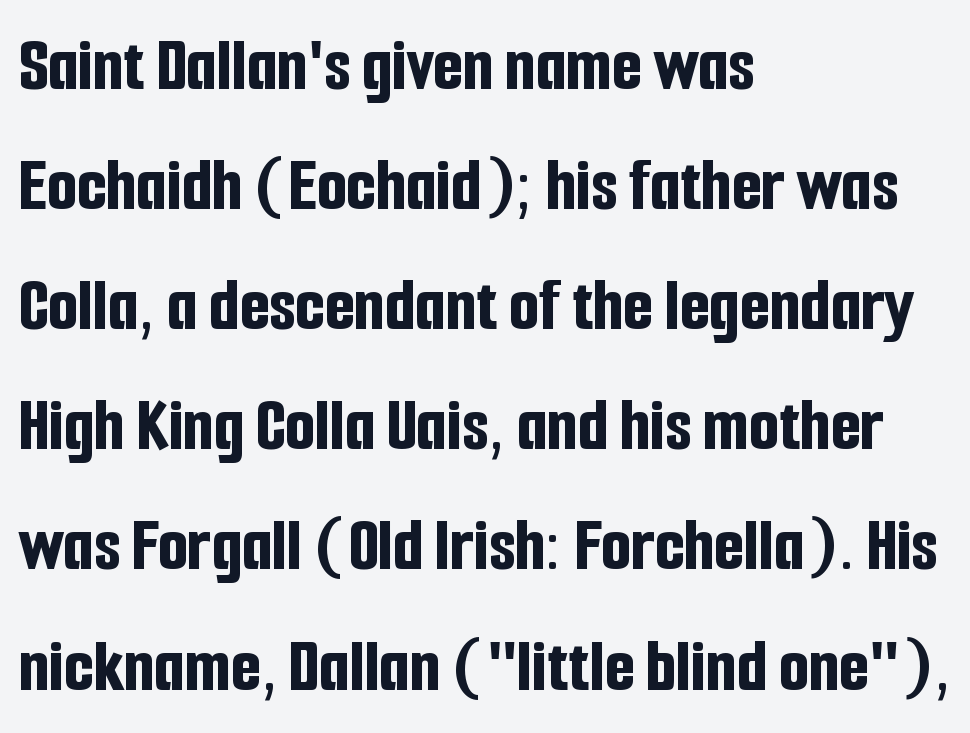
Notice how the stems are strictly vertical — no italics here. Do the characters align in a grid? No, the font is proportional. Are there feet on the stems? There aren't — it's a sans. Teacher's note: observe the even left margin — that is flush-left alignment. Its strokes are broad and dark, the hallmark of bold type.
